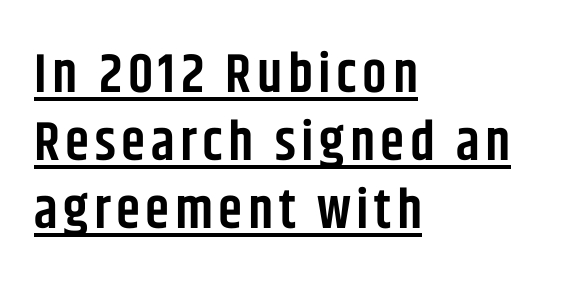
The image shows 55 px semibold, condensed sans-serif type, upright; set left-aligned, line spacing 1.24x, underlined; low stroke contrast and a large x-height.
